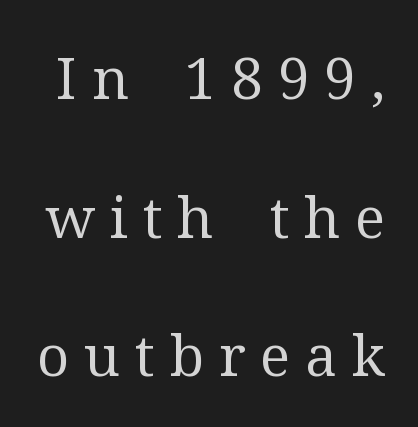
The image shows 57 px regular-weight serif type, upright; set loose line spacing (2.43x), unusually wide letter spacing (+0.26 em), not underlined; medium stroke contrast and a medium x-height.
